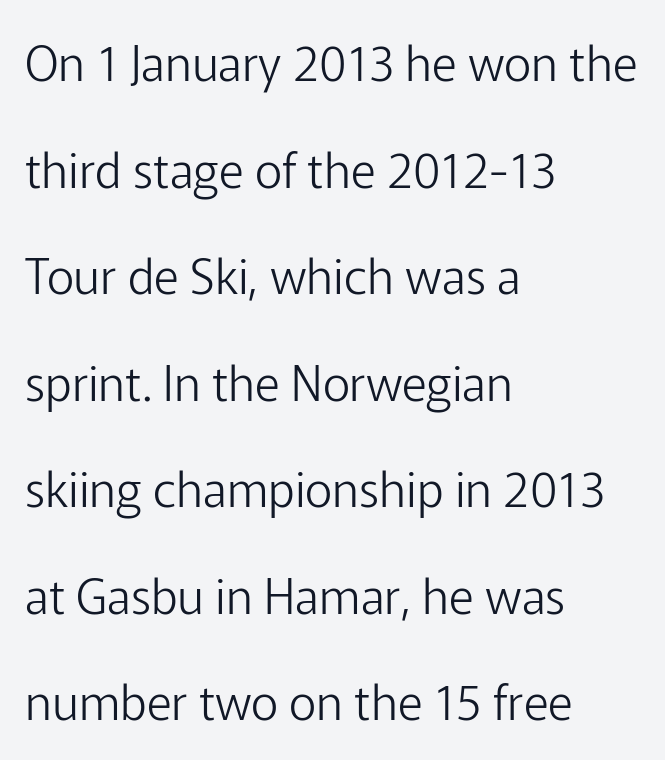
Q: Is the text bold? A: No.
Q: Is the text italic (slanted)? A: No, it is upright.
Q: Is the typeface a serif or a sans-serif typeface? A: Sans-serif.
Q: Is the text underlined? A: No.
Q: How is the paragraph aligned? A: Left-aligned.
Q: Is the spacing between letters normal or unusually wide? A: Normal.
Q: Is the spacing between lines tight, normal or loose? A: Loose.
Q: Width (condensed, normal, or wide)? A: Normal.
Q: Stroke contrast? A: Low.
Q: x-height? A: Medium.
Q: Monospaced? A: No.
